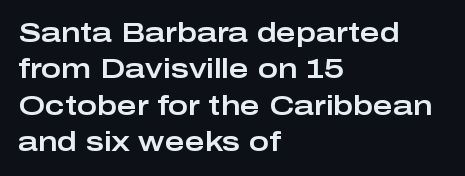
Q: Is the text italic (slanted)? A: No, it is upright.
Q: Is the text underlined? A: No.
Q: How is the paragraph aligned? A: Left-aligned.
Q: Is the spacing between letters normal or unusually wide? A: Normal.
Q: Is the spacing between lines tight, normal or loose? A: Normal.
